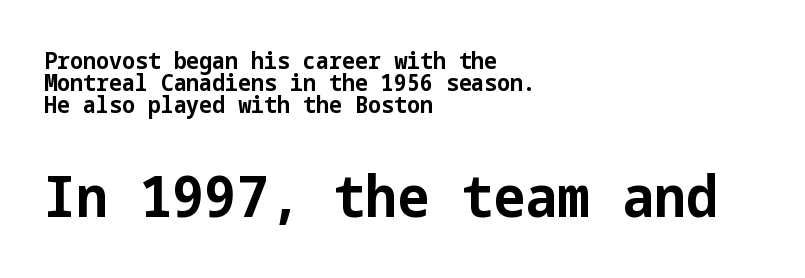
{"serif": "no", "italic": "no", "bold": "yes", "weight": "bold", "width": "normal", "stroke_contrast": "low", "x_height": "medium", "underline": "no", "align": "left", "line_spacing": "tight", "line_spacing_ratio": 0.96, "letter_spacing": "normal", "letter_spacing_em": 0.0, "larger_block": "second", "size_ratio": 2.48, "glyph_px": 57}
